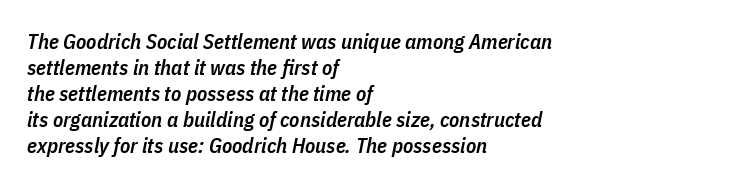
Q: Is the text bold? A: Semi-bold.
Q: Is the text italic (slanted)? A: Yes, it leans right by about 11 degrees.
Q: Is the text underlined? A: No.
Q: How is the paragraph aligned? A: Left-aligned.
Q: Is the spacing between letters normal or unusually wide? A: Normal.
